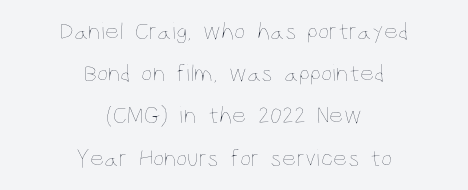
The image shows 25 px text type, upright; set centered, normal line spacing (1.69x), normal letter spacing, not underlined.
